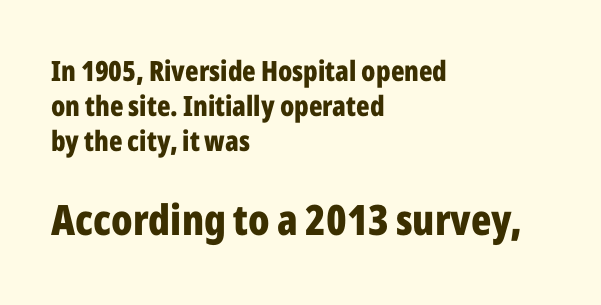
Each new line begins a customary step beneath the previous one. This rendering employs a face without finishing strokes, i.e., a sans-serif. The rendering uses natural spacing where letterforms have individual widths. The more generous point size was reserved for the lower chunk. Pretty heavy lettering here — definitely bold.
